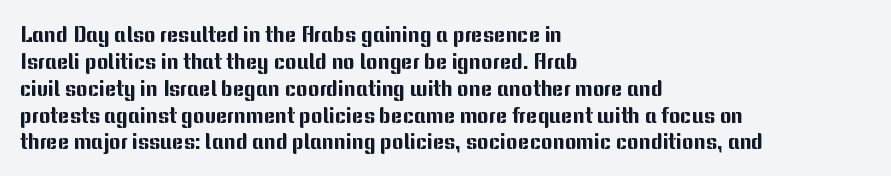
The image shows 22 px text type, upright; set left-aligned, line spacing 1.22x, normal letter spacing, not underlined.
